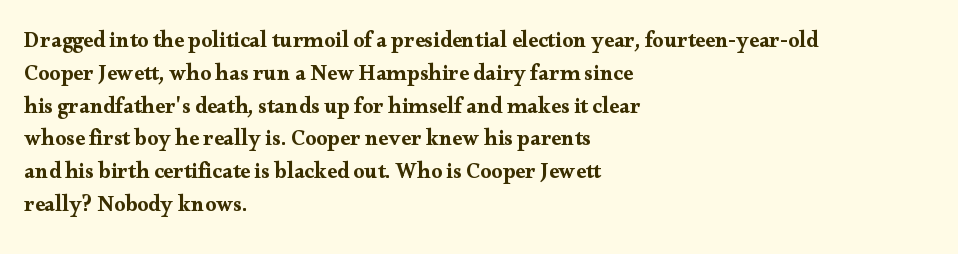
Q: Is the text italic (slanted)? A: No, it is upright.
Q: Is the text underlined? A: No.
Q: How is the paragraph aligned? A: Left-aligned.
Q: Is the spacing between letters normal or unusually wide? A: Normal.
Q: Is the spacing between lines tight, normal or loose? A: Normal.
